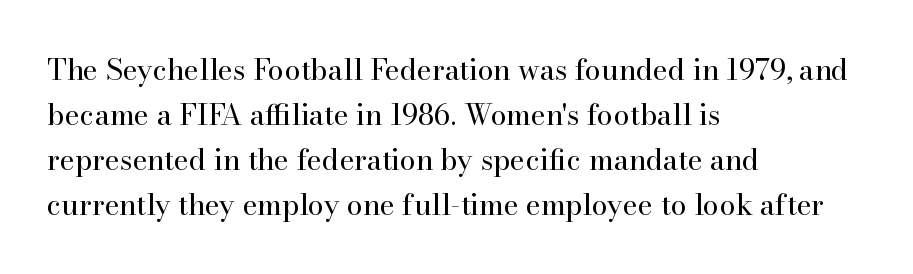
{"serif": "yes", "italic": "no", "bold": "no", "weight": "regular", "width": "normal", "stroke_contrast": "high", "x_height": "small", "monospaced": "no", "underline": "no", "align": "left", "line_spacing": "normal", "line_spacing_ratio": 1.55, "letter_spacing": "normal", "letter_spacing_em": 0.0, "glyph_px": 29}
